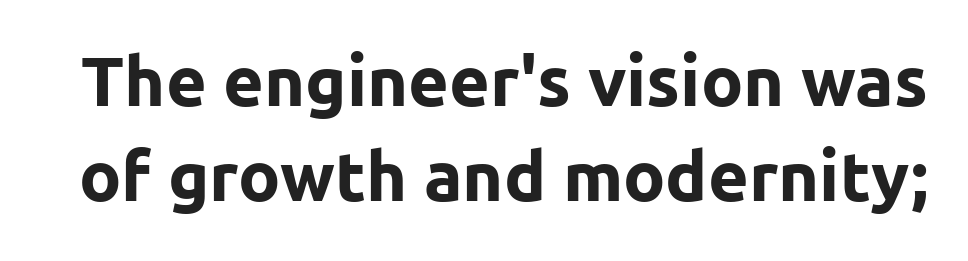
{"serif": "no", "italic": "no", "bold": "yes", "weight": "bold", "width": "normal", "stroke_contrast": "low", "x_height": "medium", "monospaced": "no", "underline": "no", "line_spacing": "normal", "line_spacing_ratio": 1.36, "letter_spacing": "normal", "letter_spacing_em": 0.0, "glyph_px": 70}
